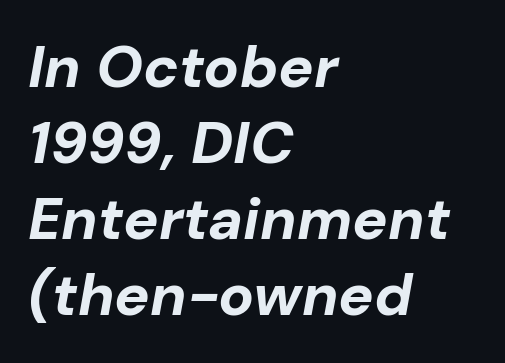
Q: Is the text bold? A: Yes.
Q: Is the text italic (slanted)? A: Yes, it leans right by about 10 degrees.
Q: Is the text underlined? A: No.
Q: How is the paragraph aligned? A: Left-aligned.
Q: Is the spacing between letters normal or unusually wide? A: Normal.
Q: Is the spacing between lines tight, normal or loose? A: Normal.
Q: Width (condensed, normal, or wide)? A: Normal.
Q: Stroke contrast? A: Low.
Q: x-height? A: Medium.
Q: Monospaced? A: No.
